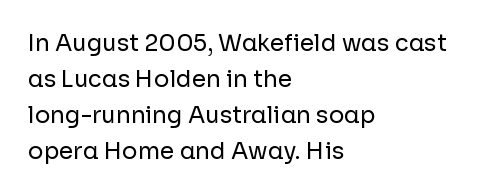
The foot of each line stays bare and open. It's the straight-up-and-down kind of type. The gaps between neighbouring characters are ordinary and unremarkable. A normal amount of white space separates one row of letters from the next. Typeset ragged right — the left edge is the straight one. Is the stroke heavy? The answer is a plain regular-or-lighter.
